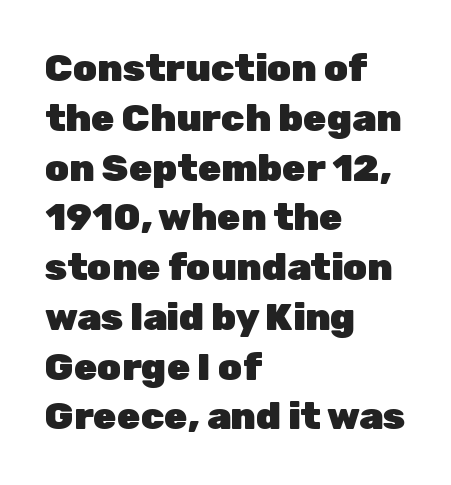
The image shows 38 px heavy sans-serif type, upright; set left-aligned, normal line spacing (1.31x), normal letter spacing, not underlined; low stroke contrast and a medium x-height.
